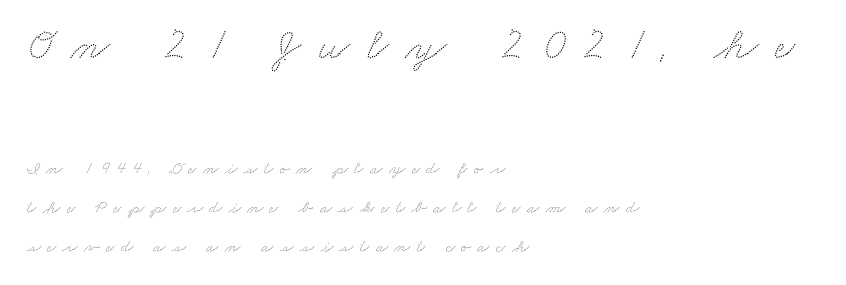
Q: Is the text underlined? A: No.
Q: How is the paragraph aligned? A: Left-aligned.
Q: Is the spacing between letters normal or unusually wide? A: Unusually wide.
Q: Is the spacing between lines tight, normal or loose? A: Loose.
Q: Which block of text is set in a larger size, the first (top) or the second (bottom)? A: The first (top) one.
Q: Width (condensed, normal, or wide)? A: Wide.
Q: Stroke contrast? A: Low.
Q: x-height? A: Small.
Q: Monospaced? A: No.
